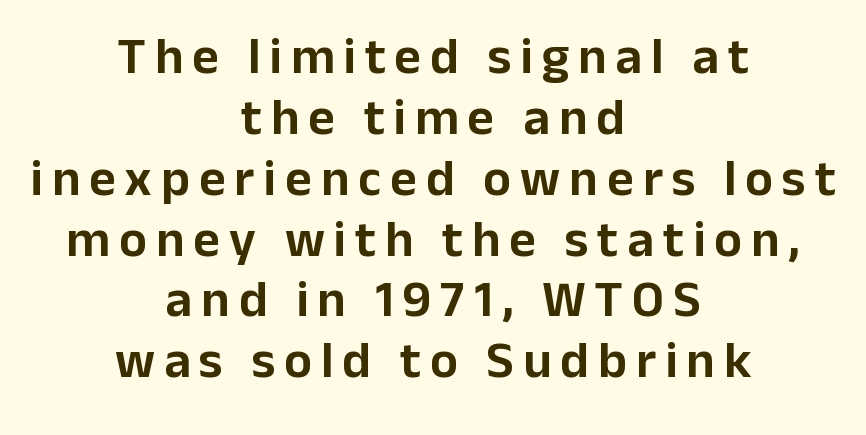
Only glyphs here, with clear space below each row. Compared with a flush-left layout, this one balances lines on the center instead. A typesetter would mark this as roman, not italic. The rendering uses natural spacing where letterforms have individual widths. This sample uses a sans-serif face.
